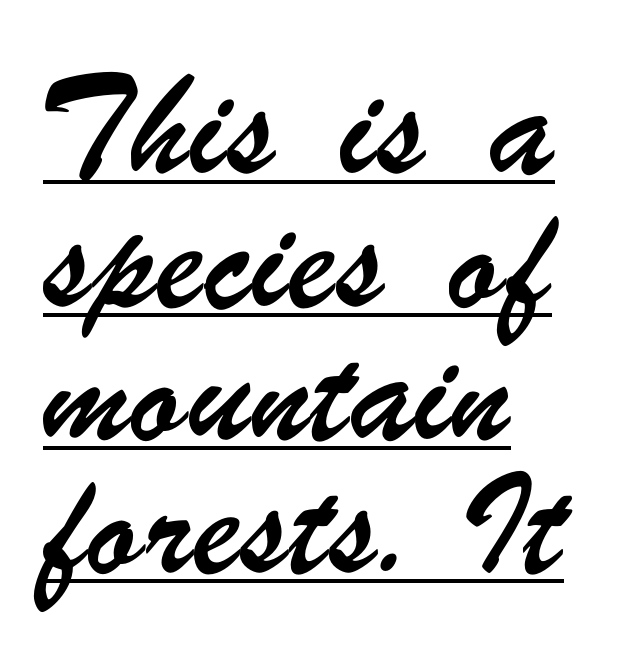
Q: Is the typeface a serif or a sans-serif typeface? A: Sans-serif.
Q: Is the text underlined? A: Yes.
Q: How is the paragraph aligned? A: Left-aligned.
Q: Is the spacing between letters normal or unusually wide? A: Normal.
Q: Is the spacing between lines tight, normal or loose? A: Loose.
Q: Width (condensed, normal, or wide)? A: Condensed.
Q: Stroke contrast? A: Low.
Q: x-height? A: Small.
Q: Monospaced? A: No.
